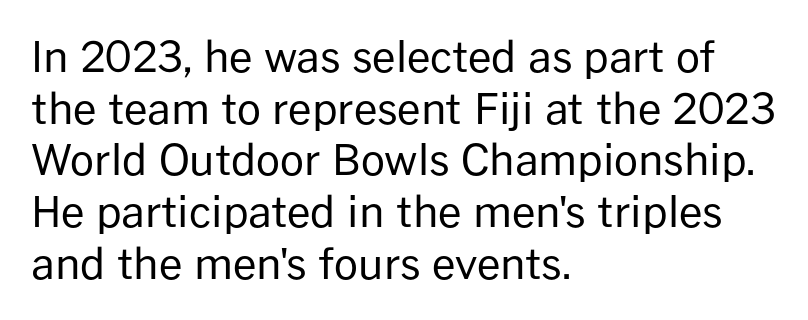
The image shows 42 px regular-weight sans-serif type, upright; set left-aligned, line spacing 1.23x, normal letter spacing, not underlined; low stroke contrast and a medium x-height.
